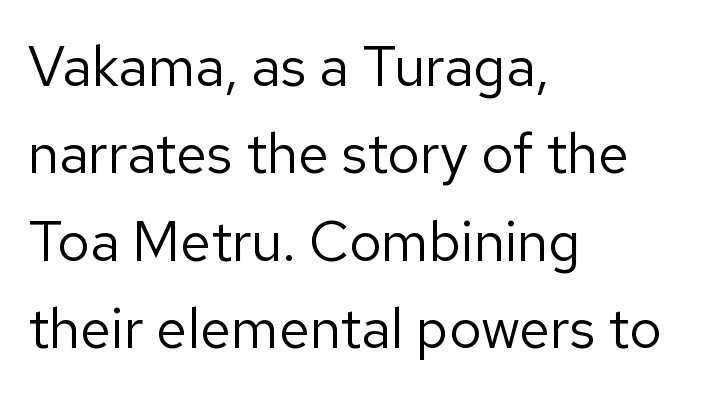
The image shows 56 px regular-weight sans-serif type, upright; set left-aligned, normal line spacing (1.56x), normal letter spacing, not underlined; low stroke contrast and a medium x-height.
